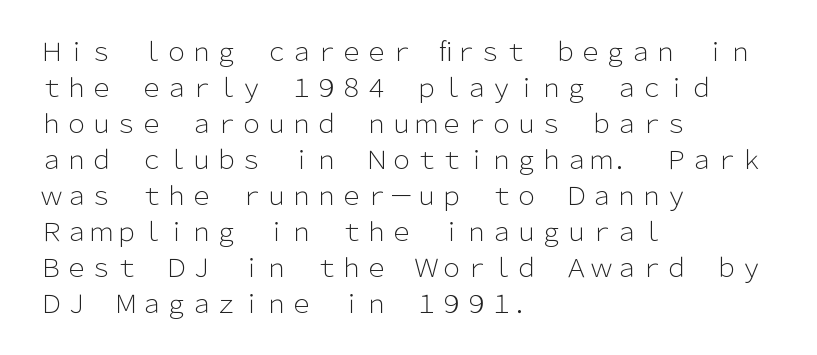
{"italic": "no", "bold": "no", "underline": "no", "align": "left", "line_spacing": "normal", "line_spacing_ratio": 1.44, "letter_spacing": "normal", "letter_spacing_em": 0.0, "glyph_px": 25}
